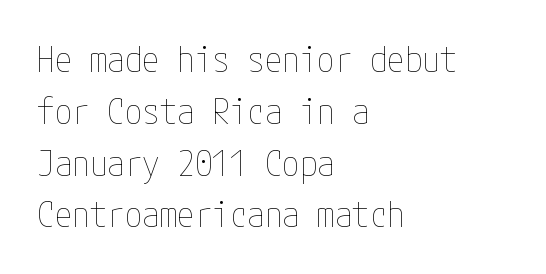
Q: Is the text bold? A: No.
Q: Is the text italic (slanted)? A: No, it is upright.
Q: Is the text underlined? A: No.
Q: How is the paragraph aligned? A: Left-aligned.
Q: Is the spacing between letters normal or unusually wide? A: Normal.
Q: Is the spacing between lines tight, normal or loose? A: Normal.
Q: Width (condensed, normal, or wide)? A: Condensed.
Q: Stroke contrast? A: Low.
Q: x-height? A: Medium.
